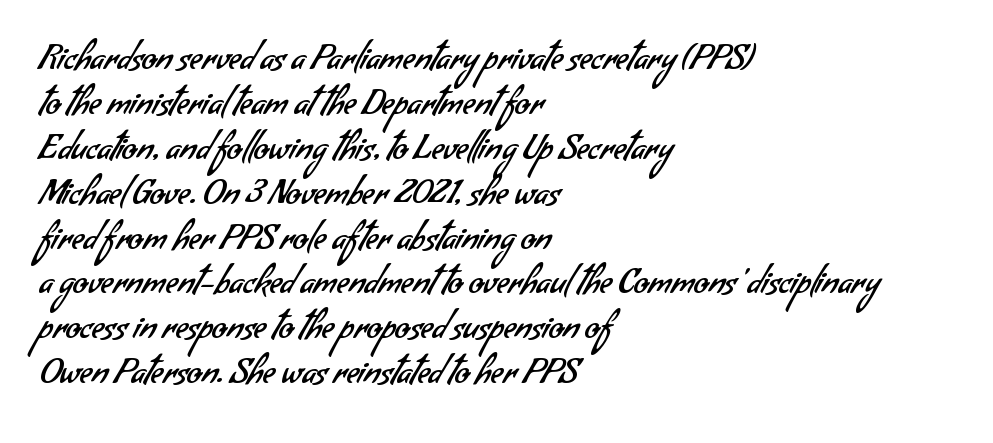
Is this a heavy cut? Hardly; it is regular or lighter. Letterform terminals end flat and unadorned throughout the passage. The lines sit at an ordinary, default distance from one another. Glyph-to-glyph distance matches everyday printed text.
